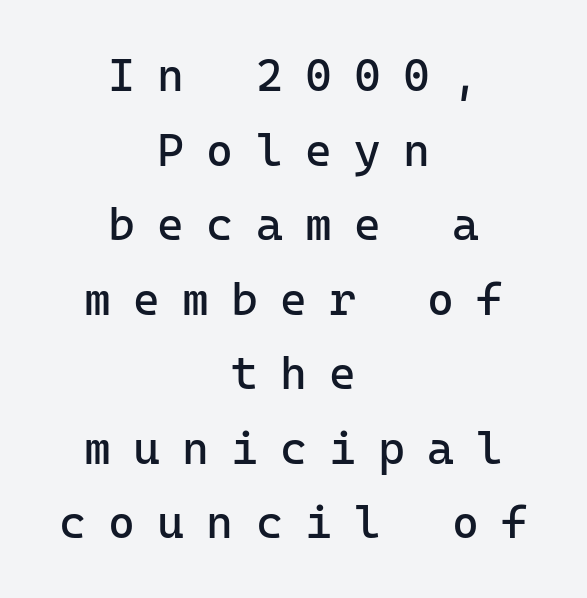
The weight tops out at a normal text grade. The letters are spread apart with noticeably loose tracking. Clear beneath every line of the passage. The whitespace from short lines is split evenly between both sides. Looks like terminal output: every glyph gets an equal slot. A normal amount of white space separates one row of letters from the next.
